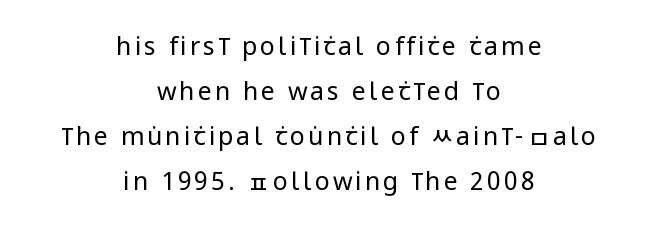
The image shows 25 px text type, upright; set centered, line spacing 1.8x, not underlined.
